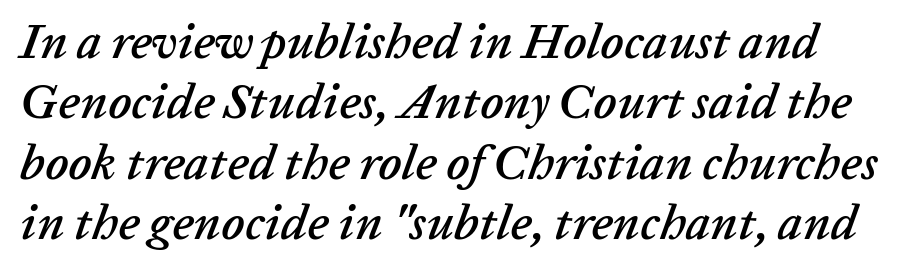
Q: Is the text italic (slanted)? A: Yes, it leans right by about 20 degrees.
Q: Is the text underlined? A: No.
Q: Is the spacing between letters normal or unusually wide? A: Normal.
Q: Width (condensed, normal, or wide)? A: Normal.
Q: Stroke contrast? A: Low.
Q: x-height? A: Medium.
Q: Monospaced? A: No.
